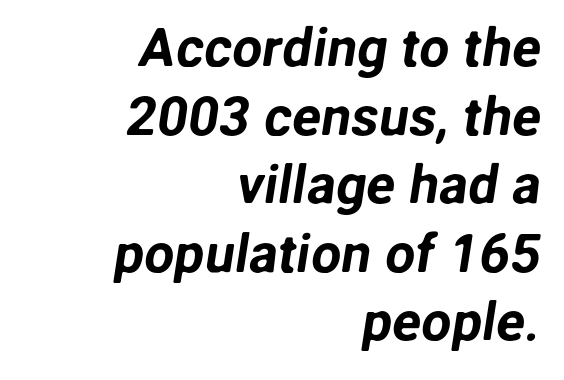
{"serif": "no", "width": "normal", "stroke_contrast": "low", "x_height": "medium", "monospaced": "no", "underline": "no", "align": "right", "line_spacing": "normal", "line_spacing_ratio": 1.27, "letter_spacing": "normal", "letter_spacing_em": 0.0, "glyph_px": 54}
